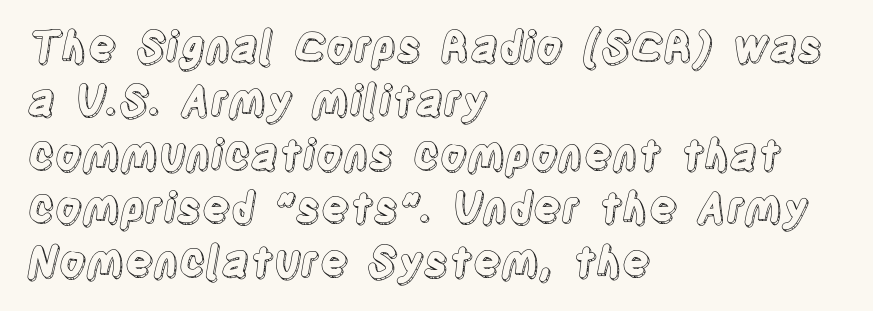
Q: Is the text italic (slanted)? A: Yes.
Q: Is the text underlined? A: No.
Q: How is the paragraph aligned? A: Left-aligned.
Q: Is the spacing between letters normal or unusually wide? A: Normal.
Q: Is the spacing between lines tight, normal or loose? A: Normal.
Q: Width (condensed, normal, or wide)? A: Condensed.
Q: x-height? A: Large.
Q: Monospaced? A: No.
